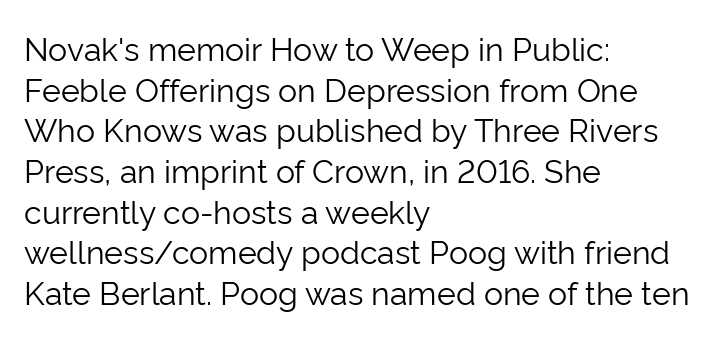
{"serif": "no", "italic": "no", "bold": "no", "weight": "light", "width": "normal", "stroke_contrast": "low", "x_height": "medium", "monospaced": "no", "underline": "no", "align": "left", "line_spacing": "normal", "line_spacing_ratio": 1.27, "letter_spacing": "normal", "letter_spacing_em": 0.0, "glyph_px": 32}
